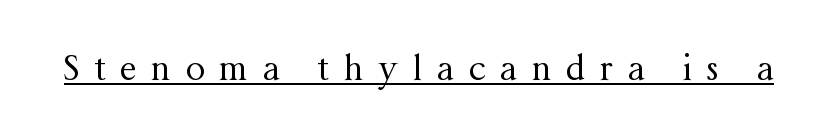
The rendering uses the underline text-decoration. Think standard paragraph weight, or any step lighter than that. A typesetter would call this heavily tracked-out type. Every stem runs plumb, perpendicular to the baseline. The letters advance in unequal steps, a hallmark of proportional type.
